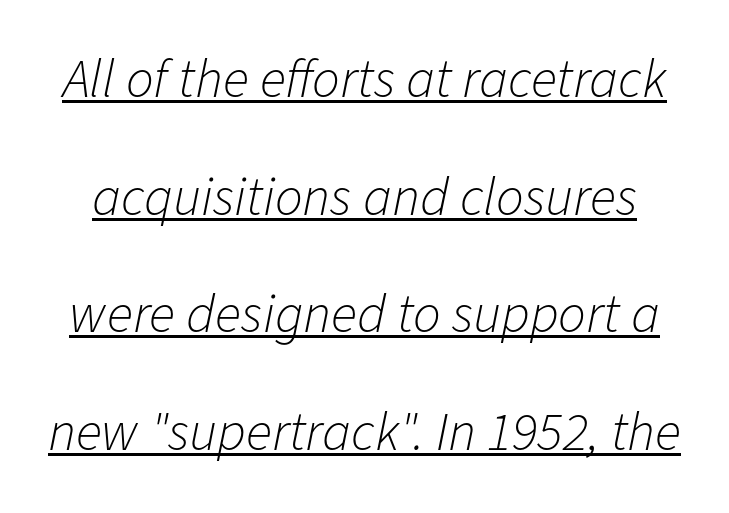
Q: Is the text bold? A: No.
Q: Is the text italic (slanted)? A: Yes, it leans right by about 11 degrees.
Q: Is the text underlined? A: Yes.
Q: Is the spacing between letters normal or unusually wide? A: Normal.
Q: Is the spacing between lines tight, normal or loose? A: Loose.
Q: Width (condensed, normal, or wide)? A: Normal.
Q: Stroke contrast? A: Low.
Q: x-height? A: Medium.
Q: Monospaced? A: No.
